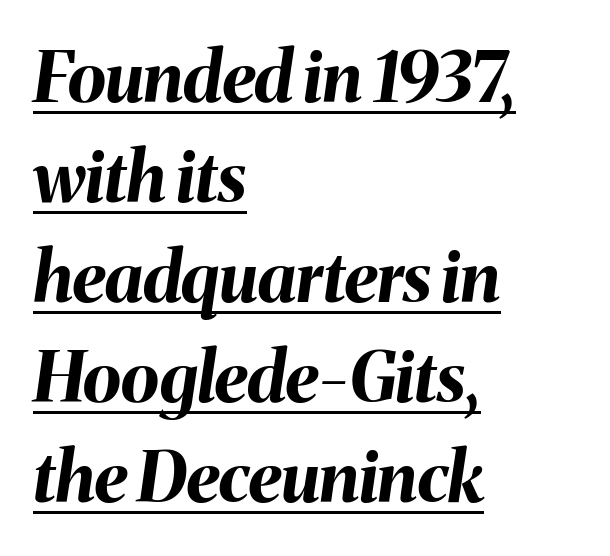
Q: Is the text bold? A: Yes.
Q: Is the text italic (slanted)? A: Yes, it leans right by about 8 degrees.
Q: Is the text underlined? A: Yes.
Q: How is the paragraph aligned? A: Left-aligned.
Q: Is the spacing between letters normal or unusually wide? A: Normal.
Q: Is the spacing between lines tight, normal or loose? A: Normal.
Q: Width (condensed, normal, or wide)? A: Normal.
Q: Stroke contrast? A: Medium.
Q: x-height? A: Medium.
Q: Monospaced? A: No.
